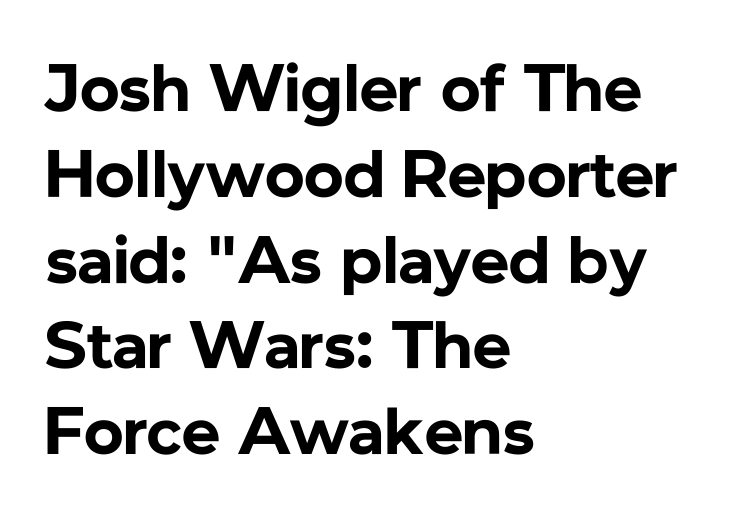
{"serif": "no", "italic": "no", "bold": "yes", "weight": "bold", "width": "normal", "stroke_contrast": "low", "x_height": "medium", "monospaced": "no", "underline": "no", "align": "left", "line_spacing": "normal", "line_spacing_ratio": 1.28, "letter_spacing": "normal", "letter_spacing_em": 0.0, "glyph_px": 67}
